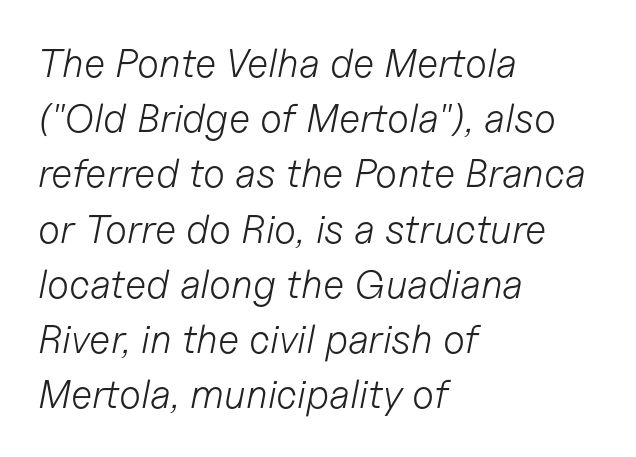
The image shows 40 px light type, italic (leaning right); set left-aligned, normal line spacing (1.38x), normal letter spacing, not underlined; low stroke contrast and a medium x-height.
